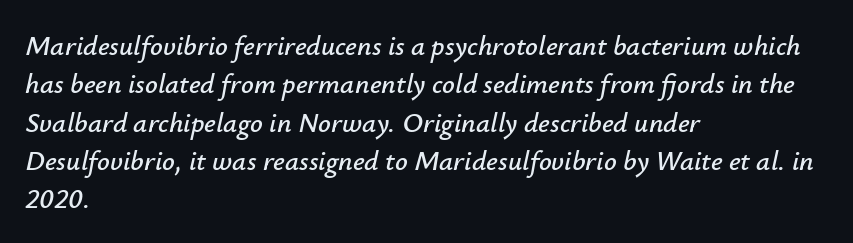
Q: Is the text italic (slanted)? A: Yes, it leans right by about 12 degrees.
Q: Is the text underlined? A: No.
Q: How is the paragraph aligned? A: Left-aligned.
Q: Is the spacing between letters normal or unusually wide? A: Normal.
Q: Is the spacing between lines tight, normal or loose? A: Normal.
Q: Width (condensed, normal, or wide)? A: Normal.
Q: Stroke contrast? A: Low.
Q: x-height? A: Small.
Q: Monospaced? A: No.
